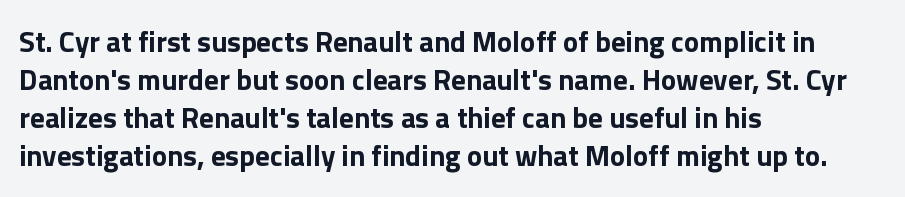
Q: Is the text bold? A: Yes.
Q: Is the text italic (slanted)? A: No, it is upright.
Q: Is the typeface a serif or a sans-serif typeface? A: Sans-serif.
Q: Is the text underlined? A: No.
Q: How is the paragraph aligned? A: Left-aligned.
Q: Is the spacing between letters normal or unusually wide? A: Normal.
Q: Is the spacing between lines tight, normal or loose? A: Normal.
Q: Width (condensed, normal, or wide)? A: Normal.
Q: x-height? A: Medium.
Q: Monospaced? A: No.
